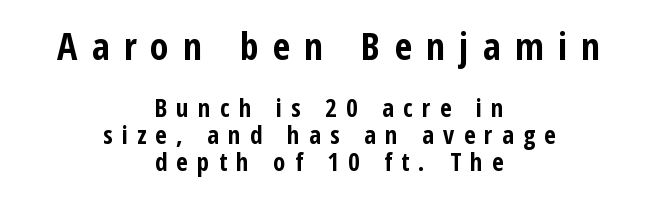
Q: Is the text bold? A: Yes.
Q: Is the text italic (slanted)? A: No, it is upright.
Q: Is the typeface a serif or a sans-serif typeface? A: Sans-serif.
Q: Is the text underlined? A: No.
Q: How is the paragraph aligned? A: Centered.
Q: Is the spacing between letters normal or unusually wide? A: Unusually wide.
Q: Is the spacing between lines tight, normal or loose? A: Tight.
Q: Which block of text is set in a larger size, the first (top) or the second (bottom)? A: The first (top) one.
Q: Width (condensed, normal, or wide)? A: Condensed.
Q: Stroke contrast? A: Low.
Q: x-height? A: Medium.
Q: Monospaced? A: No.
